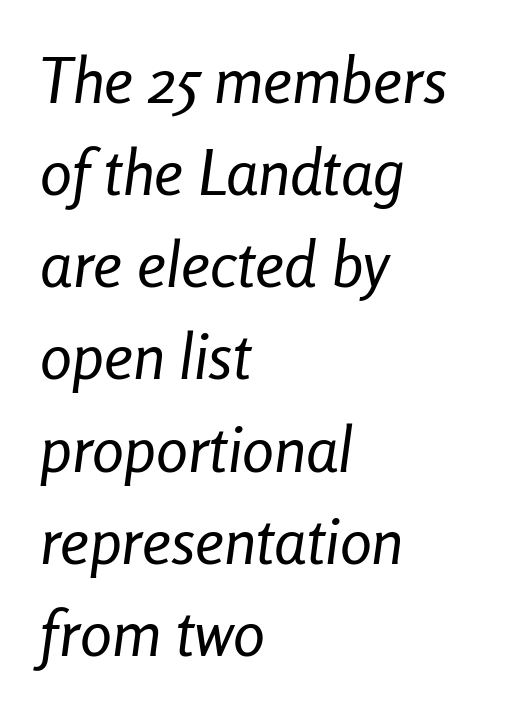
Q: Is the text bold? A: No.
Q: Is the text italic (slanted)? A: Yes, it leans right by about 8 degrees.
Q: Is the text underlined? A: No.
Q: How is the paragraph aligned? A: Left-aligned.
Q: Is the spacing between letters normal or unusually wide? A: Normal.
Q: Is the spacing between lines tight, normal or loose? A: Normal.
Q: Width (condensed, normal, or wide)? A: Condensed.
Q: Stroke contrast? A: Low.
Q: x-height? A: Medium.
Q: Monospaced? A: No.
